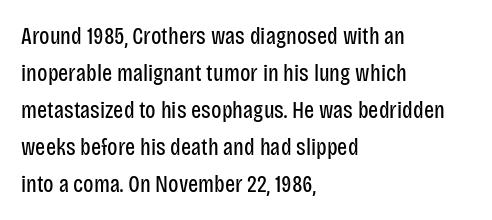
{"italic": "no", "bold": "no", "underline": "no", "align": "left", "line_spacing": "normal", "line_spacing_ratio": 1.54, "letter_spacing": "normal", "letter_spacing_em": 0.0, "glyph_px": 24}
